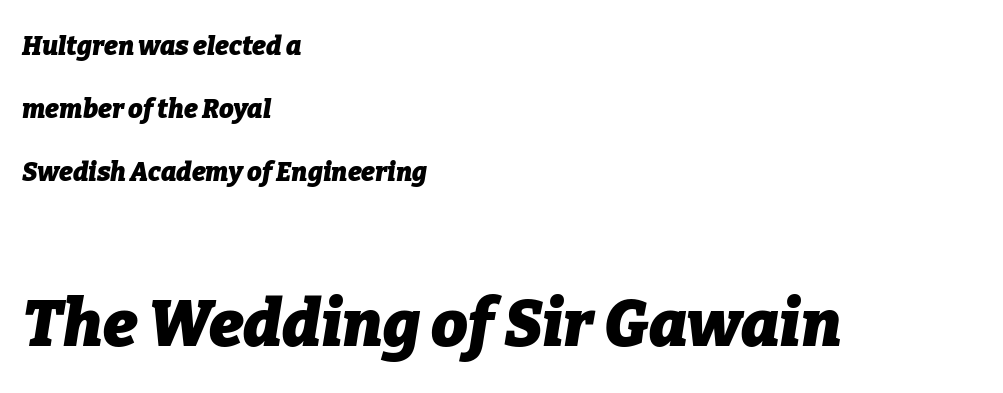
{"italic": "yes", "lean": "right", "slant_degrees": 9, "bold": "yes", "weight": "heavy", "width": "normal", "stroke_contrast": "low", "x_height": "medium", "monospaced": "no", "underline": "no", "align": "left", "line_spacing": "loose", "line_spacing_ratio": 2.43, "letter_spacing": "normal", "letter_spacing_em": 0.0, "larger_block": "second", "size_ratio": 2.5, "glyph_px": 65}
